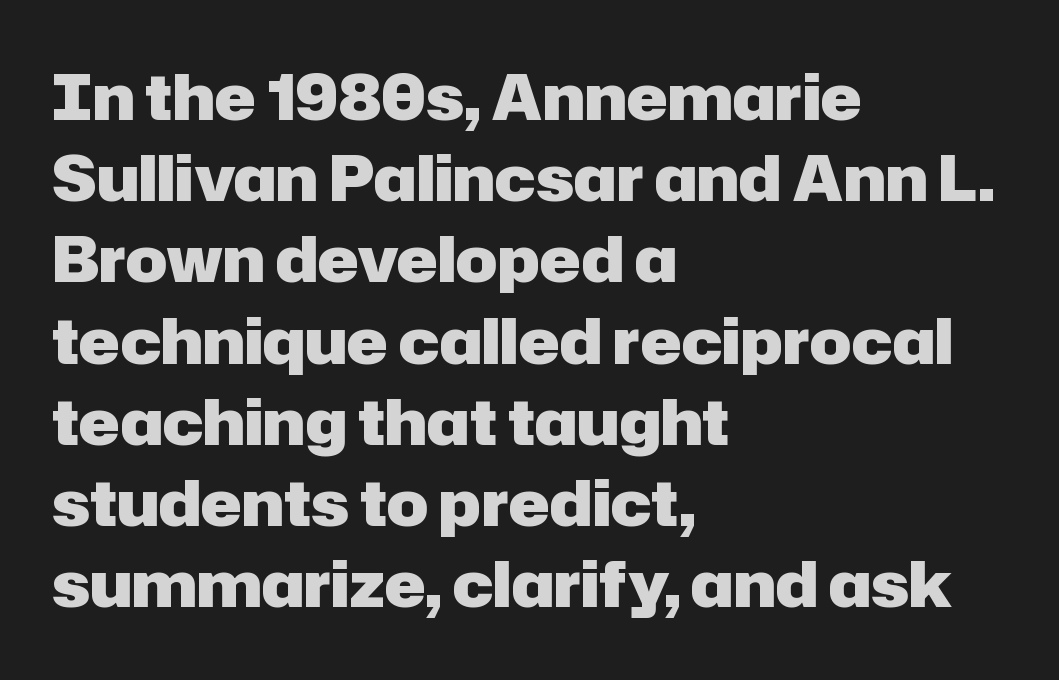
The image shows 62 px heavy sans-serif type, upright; set left-aligned, normal line spacing (1.31x), normal letter spacing, not underlined; low stroke contrast and a medium x-height.
